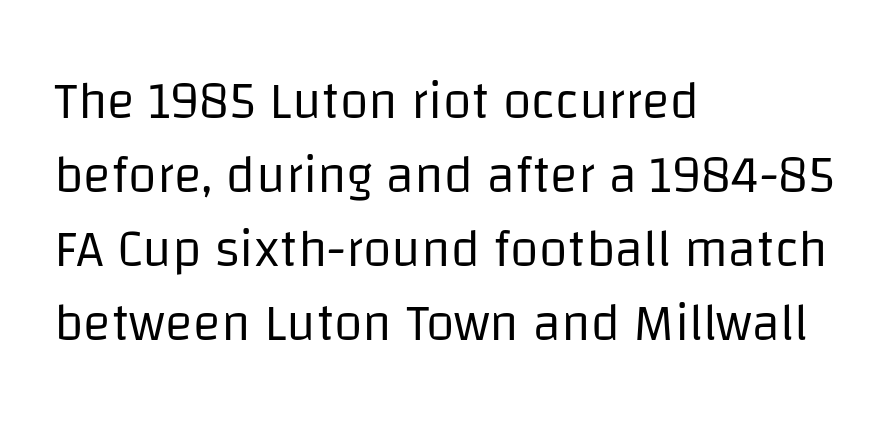
{"serif": "no", "italic": "no", "bold": "no", "weight": "regular", "width": "normal", "stroke_contrast": "low", "x_height": "large", "monospaced": "no", "underline": "no", "align": "left", "line_spacing": "normal", "line_spacing_ratio": 1.42, "letter_spacing": "normal", "letter_spacing_em": 0.0, "glyph_px": 52}
